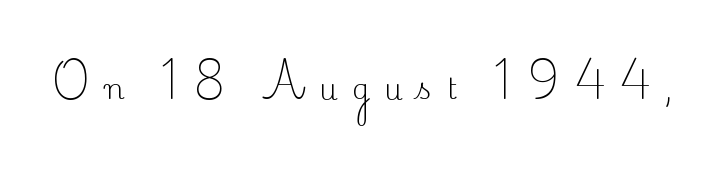
{"serif": "yes", "italic": "no", "bold": "no", "weight": "regular", "width": "normal", "stroke_contrast": "medium", "x_height": "small", "monospaced": "no", "underline": "no", "letter_spacing": "wide", "letter_spacing_em": 0.48, "glyph_px": 29}
